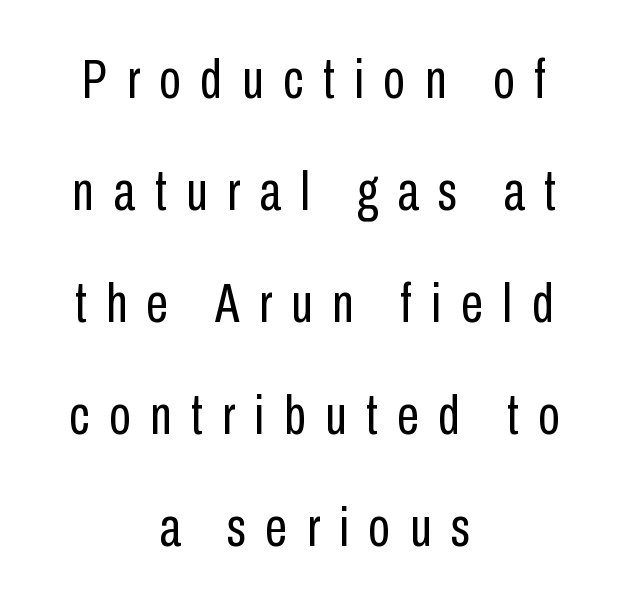
Q: Is the text bold? A: No.
Q: Is the text italic (slanted)? A: No, it is upright.
Q: Is the typeface a serif or a sans-serif typeface? A: Sans-serif.
Q: Is the text underlined? A: No.
Q: How is the paragraph aligned? A: Centered.
Q: Is the spacing between letters normal or unusually wide? A: Unusually wide.
Q: Is the spacing between lines tight, normal or loose? A: Loose.
Q: Width (condensed, normal, or wide)? A: Condensed.
Q: Stroke contrast? A: Low.
Q: x-height? A: Medium.
Q: Monospaced? A: No.
